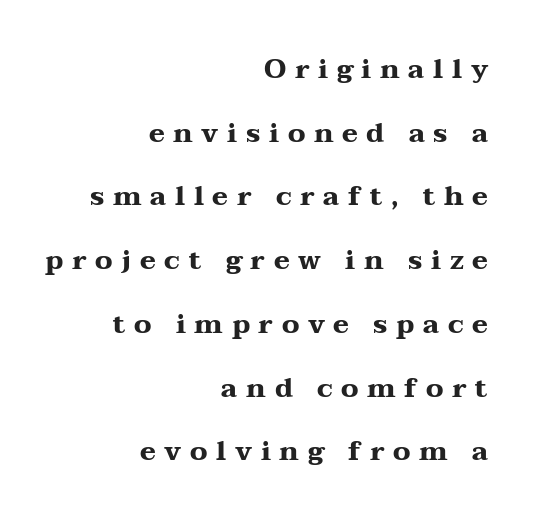
Substantial extra tracking has been applied to these lines. This is the regular roman posture of the typeface. Emphasis by weight is at full strength: bold. The zone under the glyphs is completely vacant. Notice the wide empty band between every row — that's loose leading.
